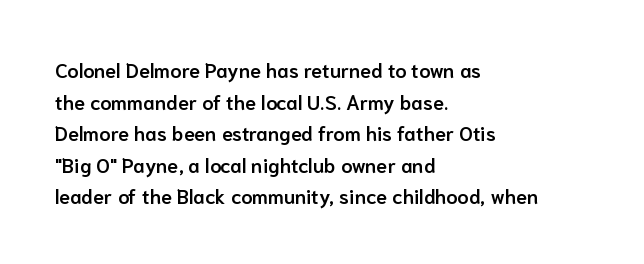
{"italic": "no", "bold": "semi", "underline": "no", "align": "left", "line_spacing": "normal", "line_spacing_ratio": 1.58, "letter_spacing": "normal", "letter_spacing_em": 0.0, "glyph_px": 20}
